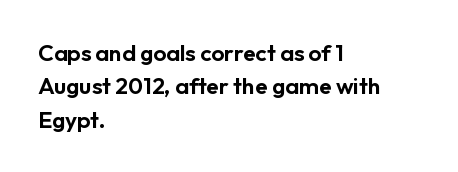
The rendering uses a moderate line-height, typical for paragraphs. These lines were composed using upright roman letters. The gaps between neighbouring characters are ordinary and unremarkable. Has an underline been added? It has not. Line starts are locked; line ends wander.
